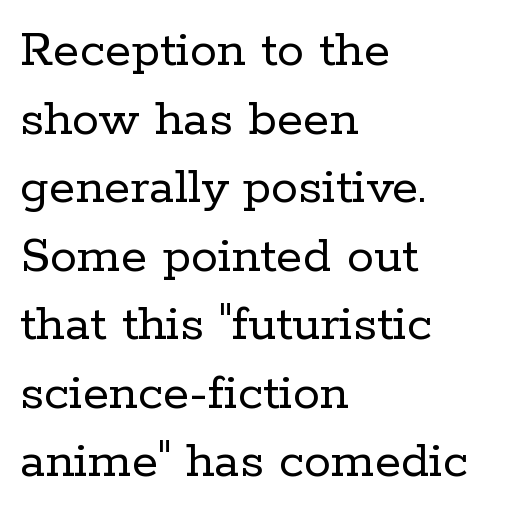
The image shows 54 px regular-weight serif type, upright; set left-aligned, normal line spacing (1.27x), normal letter spacing, not underlined; low stroke contrast and a medium x-height.
